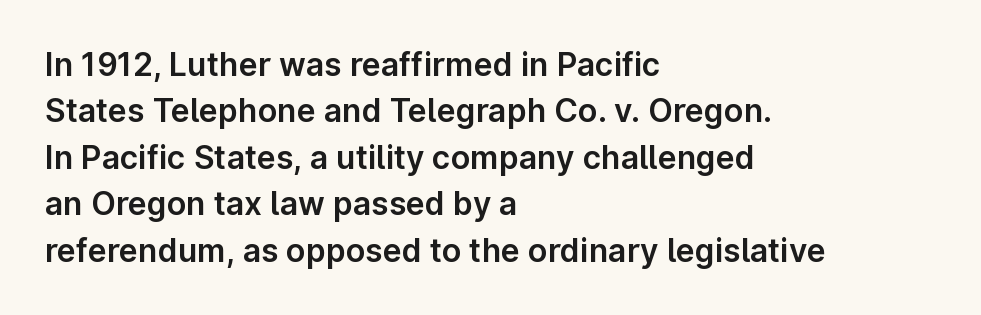
These lines keep a tight, regular rhythm from letter to letter. Rows of type keep a routine distance in the vertical direction. This sample has the flowing, uneven cadence of proportional lettering. The typography opts for an upright posture over an oblique one.
